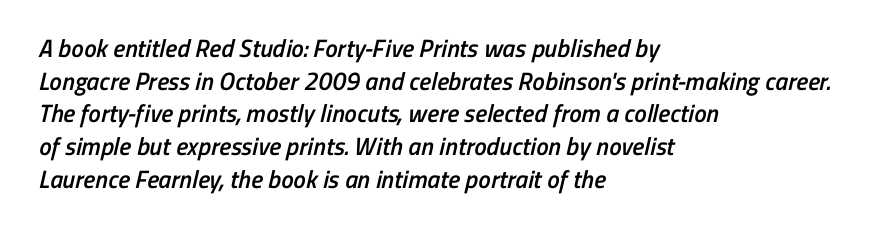
The image shows 25 px text type; set left-aligned, normal line spacing (1.31x), normal letter spacing, not underlined.
